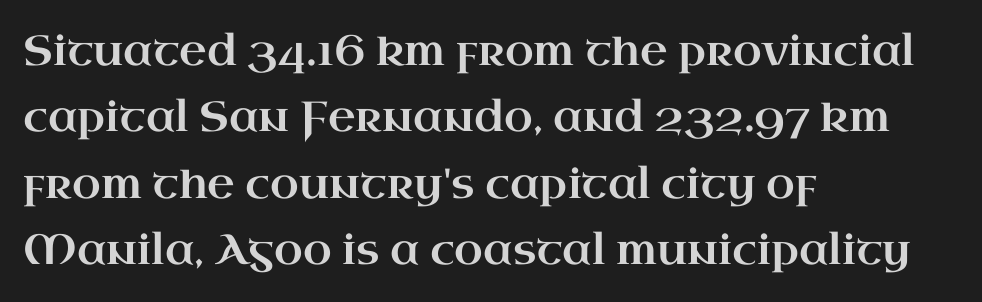
The passage shown is typeset with a serif family. The rendering keeps characters at their native spacing. Type without underlining. Summary of vertical rhythm: regular, with standard interline spacing. The setting favours the left margin, as ordinary paragraphs usually do.
